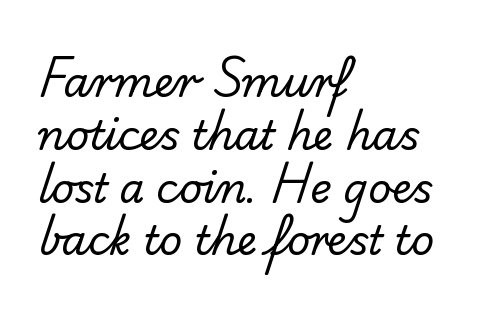
{"serif": "no", "bold": "no", "weight": "regular", "width": "normal", "stroke_contrast": "low", "x_height": "small", "monospaced": "no", "underline": "no", "align": "left", "line_spacing": "normal", "line_spacing_ratio": 1.32, "letter_spacing": "normal", "letter_spacing_em": 0.0, "glyph_px": 40}
